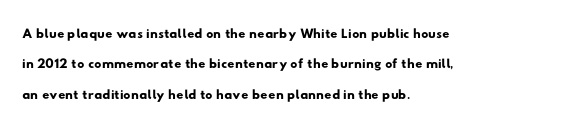
{"underline": "no", "align": "left", "line_spacing": "normal", "line_spacing_ratio": 1.52, "letter_spacing": "normal", "letter_spacing_em": 0.0, "glyph_px": 20}
